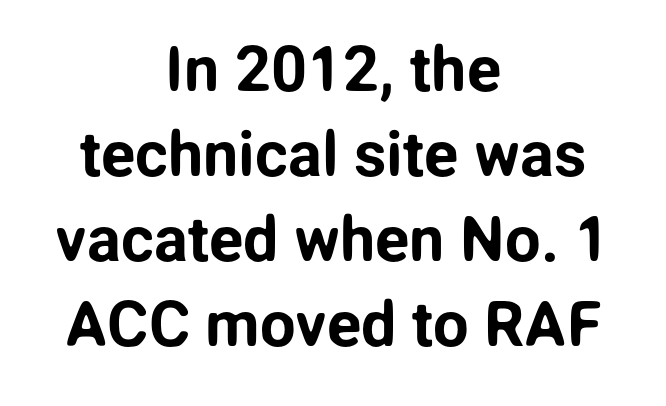
The image shows 63 px sans-serif type, upright; set centered, normal line spacing (1.35x), normal letter spacing, not underlined; low stroke contrast and a medium x-height.
